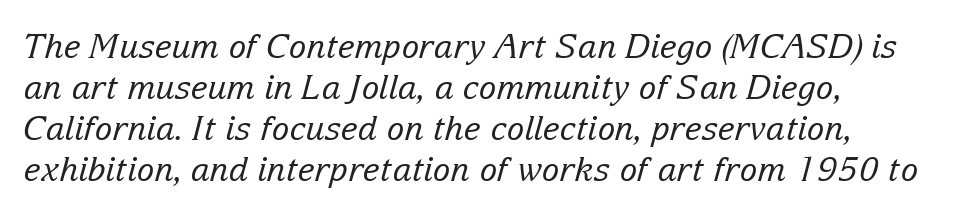
The image shows 33 px regular-weight serif type, italic (leaning right); set line spacing 1.24x, normal letter spacing, not underlined; low stroke contrast and a medium x-height.
